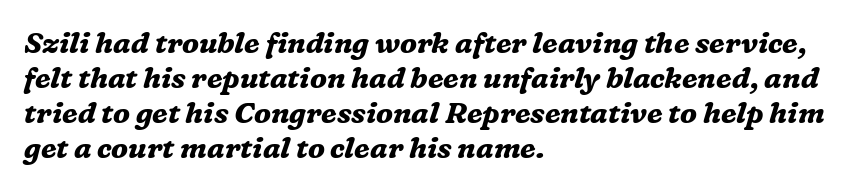
Short note: letters normally spaced. Varying glyph widths throughout — classic text-font behaviour. Every row of glyphs begins at an identical x-position on the left. The specimen omits any rule beneath the text block's lines. Emphasis-style slanted type is in use.
